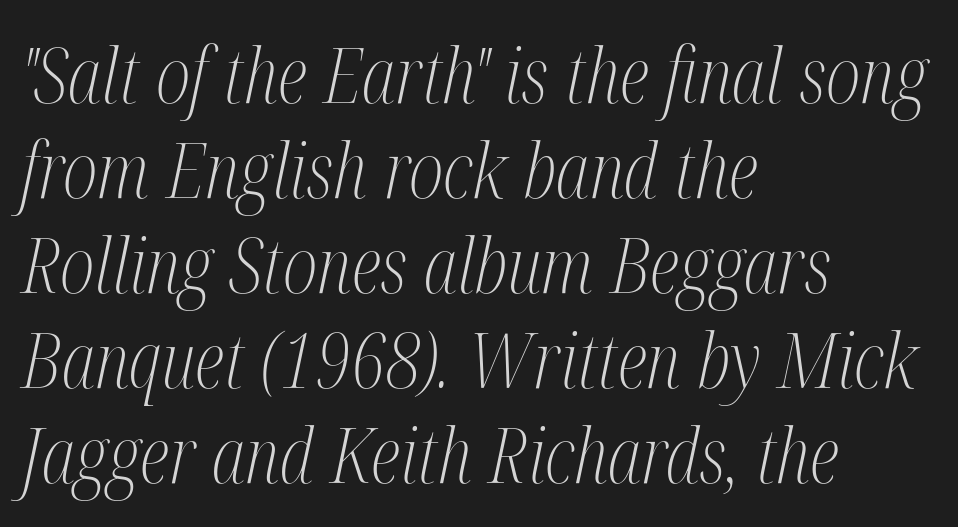
The compositor pushed each line to the left boundary. Regular leading. Check under the words: just untouched page. Each letter's strokes conclude with small projecting serifs. When letters slant like this, we call the style italic.
